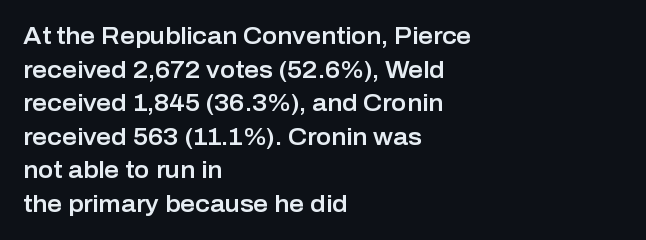
Notice how the passage keeps a crisp vertical edge on the left only. Ascenders rise straight up at ninety degrees. The passage shown is not underscored anywhere. Tracking value appears to be zero — textbook default spacing.
